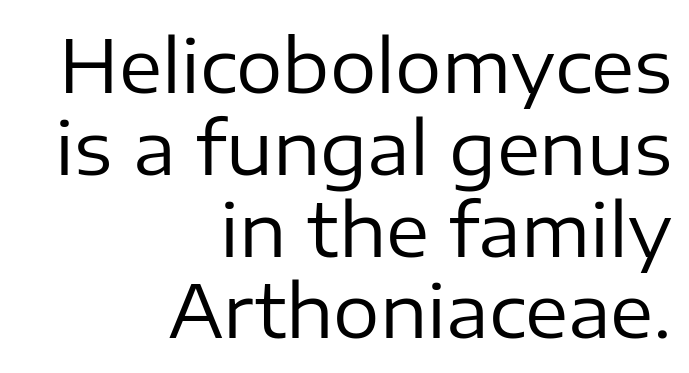
The image shows 73 px regular-weight sans-serif type, upright; set right-aligned, tight line spacing (1.12x), normal letter spacing, not underlined; low stroke contrast and a medium x-height.
